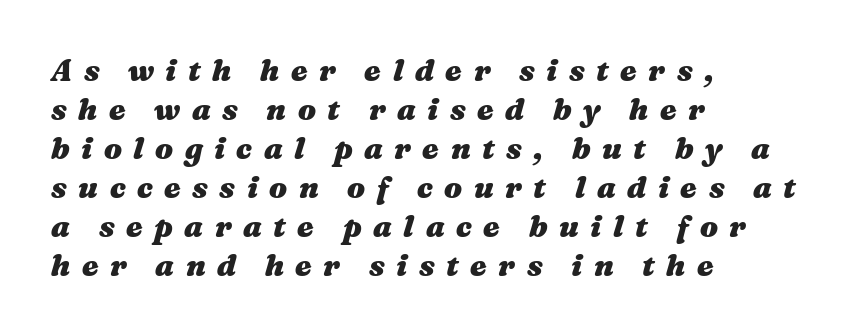
The image shows 30 px heavy, wide type, italic (leaning right); set left-aligned, normal line spacing (1.3x), unusually wide letter spacing (+0.38 em), not underlined; medium stroke contrast and a medium x-height.
